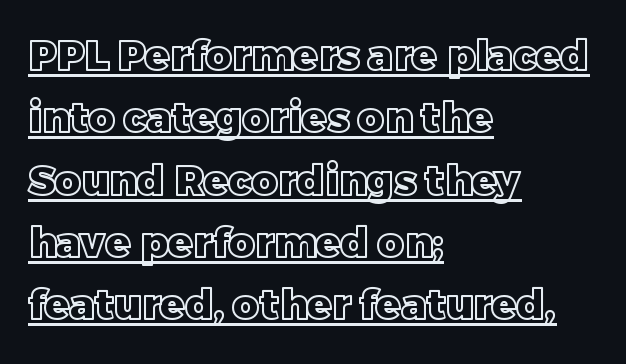
These lines keep a tight, regular rhythm from letter to letter. Is this a fixed-width face? No — the glyphs have proportional, varying widths. The lines in this sample share a left origin and differ only in where they stop. Looks like someone drew a line under every word here. Notice how the stems are strictly vertical — no italics here. Normally led — the rows are evenly, conventionally spaced.
